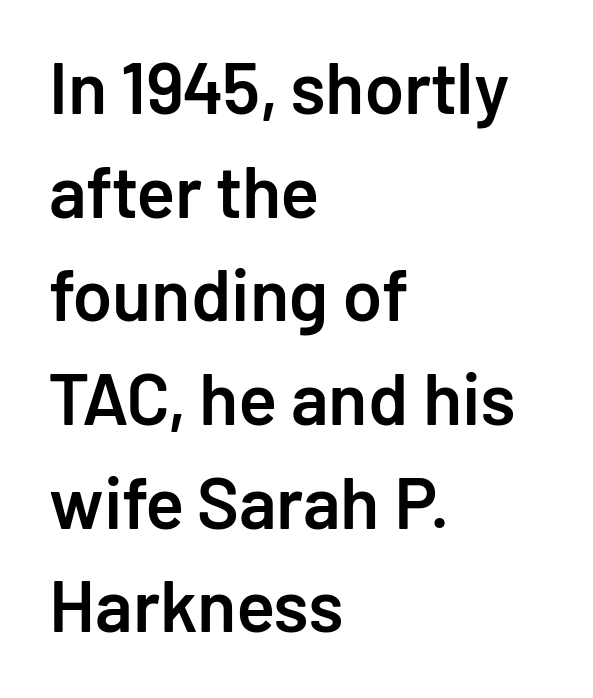
The image shows 72 px semibold sans-serif type, upright; set left-aligned, normal line spacing (1.44x), normal letter spacing, not underlined; low stroke contrast and a medium x-height.
